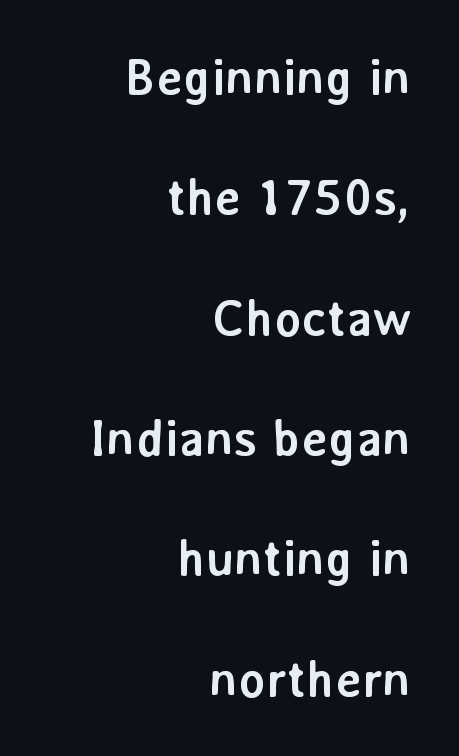
The image shows 51 px semibold sans-serif type, upright; set right-aligned, loose line spacing (2.36x), normal letter spacing, not underlined; low stroke contrast and a medium x-height.
